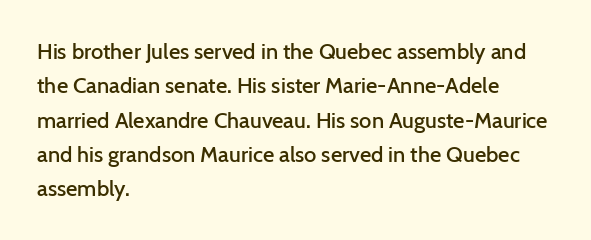
The image shows 22 px text type, upright; set left-aligned, normal line spacing (1.56x), normal letter spacing, not underlined.
